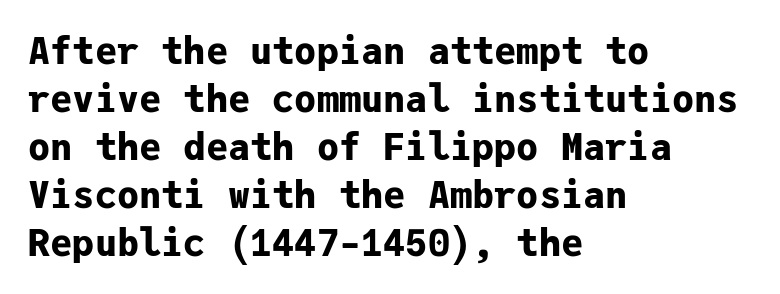
Q: Is the text bold? A: Yes.
Q: Is the text italic (slanted)? A: No, it is upright.
Q: Is the typeface a serif or a sans-serif typeface? A: Sans-serif.
Q: Is the text underlined? A: No.
Q: How is the paragraph aligned? A: Left-aligned.
Q: Is the spacing between letters normal or unusually wide? A: Normal.
Q: Is the spacing between lines tight, normal or loose? A: Normal.
Q: Width (condensed, normal, or wide)? A: Normal.
Q: Stroke contrast? A: Low.
Q: x-height? A: Medium.
Q: Monospaced? A: Yes.
